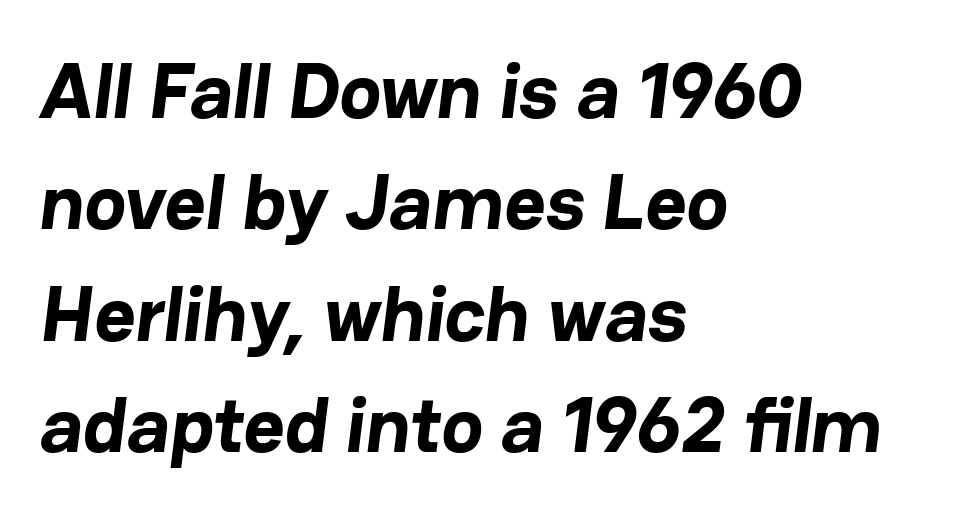
The image shows 79 px bold sans-serif type; set left-aligned, normal line spacing (1.41x), normal letter spacing, not underlined; low stroke contrast and a medium x-height.
